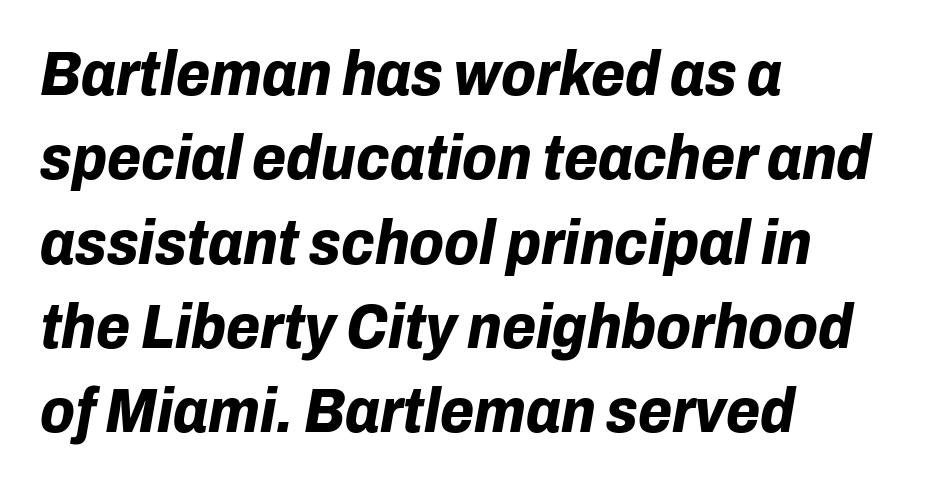
Q: Is the text bold? A: Yes.
Q: Is the text italic (slanted)? A: Yes, it leans right by about 10 degrees.
Q: Is the text underlined? A: No.
Q: How is the paragraph aligned? A: Left-aligned.
Q: Is the spacing between letters normal or unusually wide? A: Normal.
Q: Is the spacing between lines tight, normal or loose? A: Normal.
Q: Width (condensed, normal, or wide)? A: Normal.
Q: Stroke contrast? A: Low.
Q: x-height? A: Medium.
Q: Monospaced? A: No.
